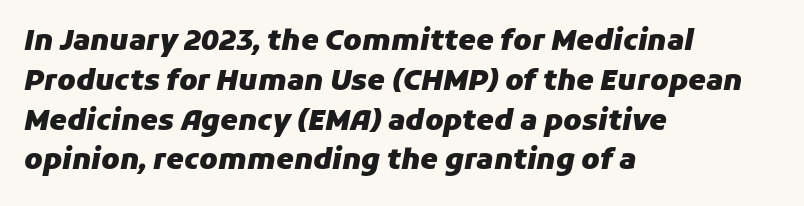
How would I describe the line gaps? Plain and ordinary. This sample uses an oblique cut, with every glyph tilted off the vertical. The rendering anchors every line to the left-hand side. Beneath every word, the page is bare. The sample has been set heavy, in full bold. You could not count columns in this text — the font is proportionally spaced.
